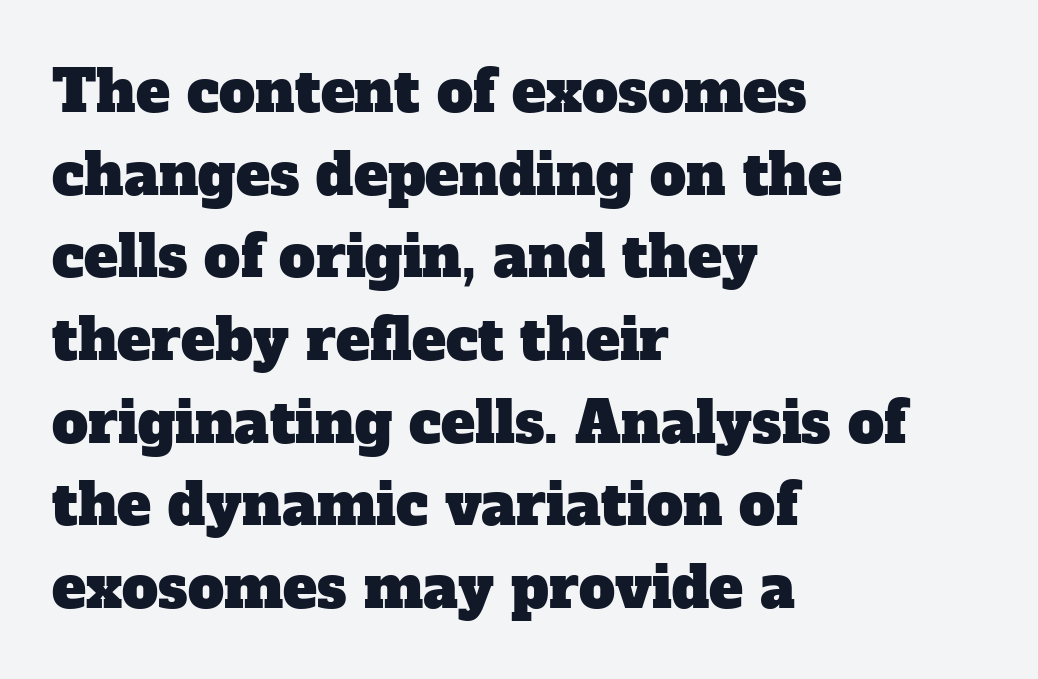
Each line starts at the same left margin while the right side varies. The rendering uses natural spacing where letterforms have individual widths. The letterforms sit shoulder to shoulder at normal distance. Clear beneath every line of the passage. A normal amount of white space separates one row of letters from the next.
